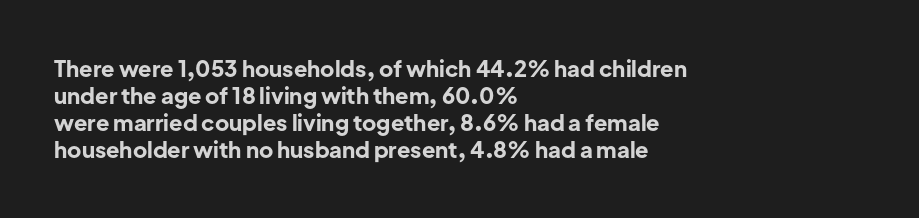
The image shows 22 px bold type, upright; set left-aligned, line spacing 1.23x, normal letter spacing, not underlined.
